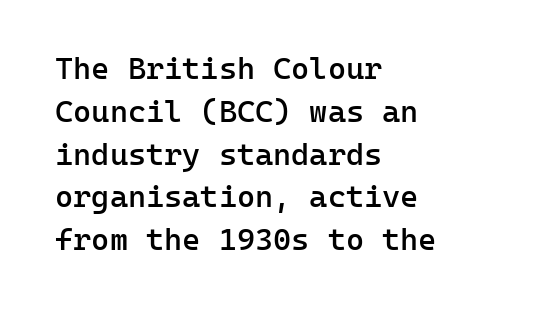
Q: Is the text bold? A: Semi-bold.
Q: Is the text italic (slanted)? A: No, it is upright.
Q: Is the typeface a serif or a sans-serif typeface? A: Sans-serif.
Q: Is the text underlined? A: No.
Q: How is the paragraph aligned? A: Left-aligned.
Q: Is the spacing between letters normal or unusually wide? A: Normal.
Q: Is the spacing between lines tight, normal or loose? A: Normal.
Q: Width (condensed, normal, or wide)? A: Normal.
Q: Stroke contrast? A: Low.
Q: x-height? A: Medium.
Q: Monospaced? A: Yes.
